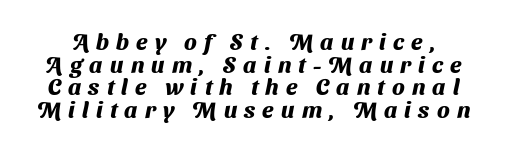
Look at the tracking — it's clearly loosened, letters drifting apart. Descender tails drop into unmarked territory. The strokes are fattened all the way to bold. How would I describe the line gaps? Narrow and economical.
